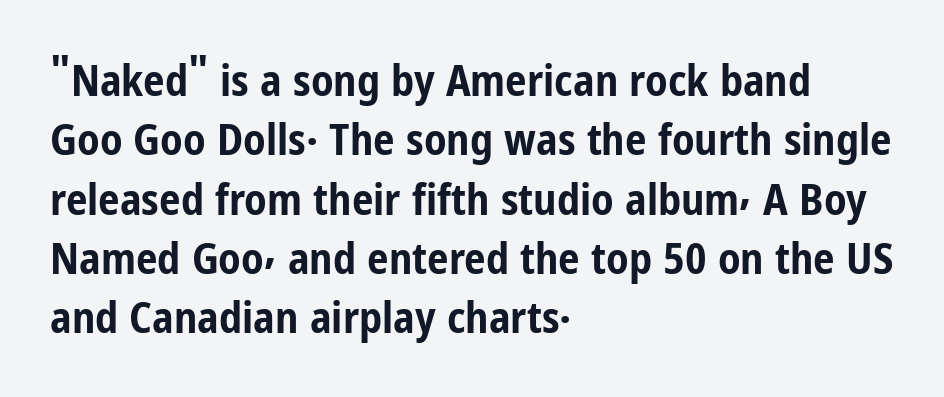
Q: Is the text bold? A: Yes.
Q: Is the text italic (slanted)? A: No, it is upright.
Q: Is the typeface a serif or a sans-serif typeface? A: Sans-serif.
Q: Is the text underlined? A: No.
Q: How is the paragraph aligned? A: Left-aligned.
Q: Is the spacing between letters normal or unusually wide? A: Normal.
Q: Is the spacing between lines tight, normal or loose? A: Normal.
Q: Width (condensed, normal, or wide)? A: Condensed.
Q: Stroke contrast? A: Low.
Q: x-height? A: Medium.
Q: Monospaced? A: No.
